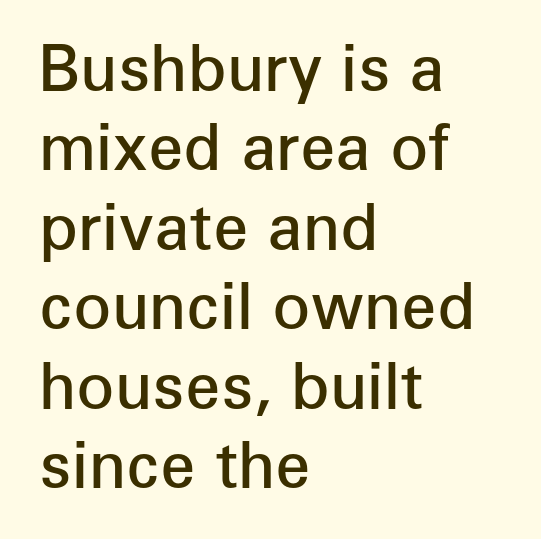
Q: Is the text bold? A: Semi-bold.
Q: Is the text italic (slanted)? A: No, it is upright.
Q: Is the typeface a serif or a sans-serif typeface? A: Sans-serif.
Q: Is the text underlined? A: No.
Q: How is the paragraph aligned? A: Left-aligned.
Q: Is the spacing between letters normal or unusually wide? A: Normal.
Q: Is the spacing between lines tight, normal or loose? A: Normal.
Q: Width (condensed, normal, or wide)? A: Normal.
Q: Stroke contrast? A: Low.
Q: x-height? A: Medium.
Q: Monospaced? A: No.
